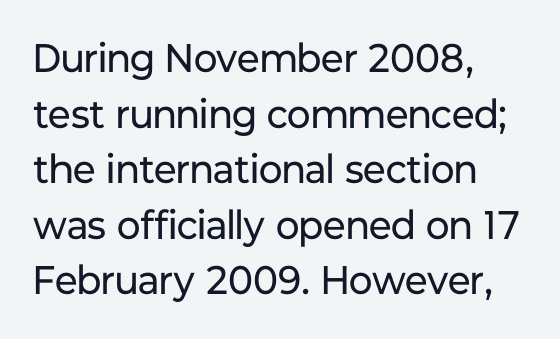
The lines in this sample share a left origin and differ only in where they stop. A typesetter would mark this as roman, not italic. The weight tops out at a normal text grade. This sample has the flowing, uneven cadence of proportional lettering.
